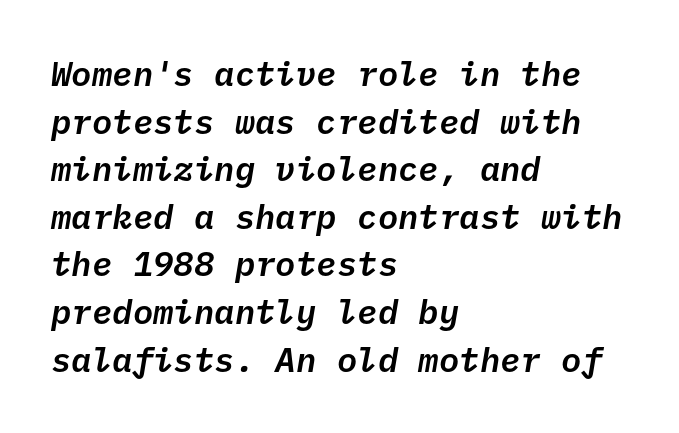
{"italic": "yes", "lean": "right", "slant_degrees": 10, "width": "normal", "stroke_contrast": "low", "x_height": "medium", "monospaced": "yes", "underline": "no", "align": "left", "line_spacing": "normal", "line_spacing_ratio": 1.4, "letter_spacing": "normal", "letter_spacing_em": 0.0, "glyph_px": 34}
